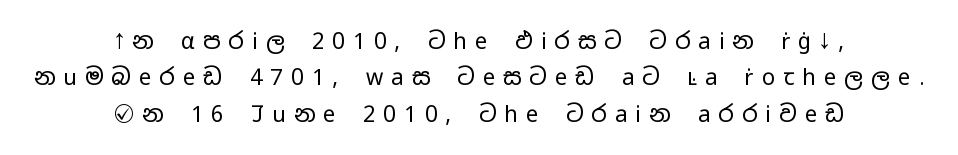
The image shows 22 px text type, upright; set centered, normal line spacing (1.65x), unusually wide letter spacing (+0.37 em), not underlined.
